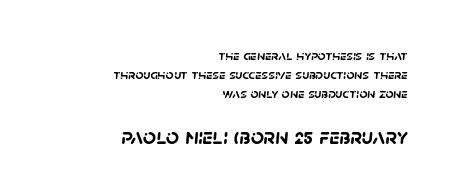
{"bold": "yes", "underline": "no", "align": "right", "line_spacing": "normal", "line_spacing_ratio": 1.37, "letter_spacing": "normal", "letter_spacing_em": 0.0, "larger_block": "second", "size_ratio": 1.64, "glyph_px": 23}
